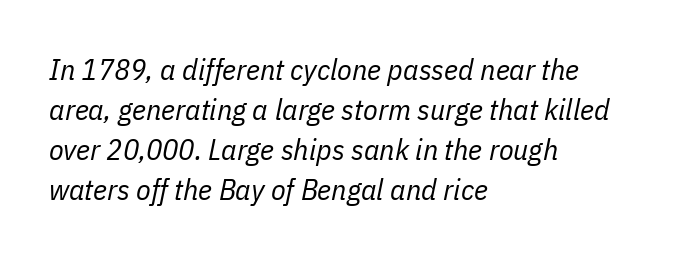
Q: Is the text bold? A: No.
Q: Is the text italic (slanted)? A: Yes, it leans right by about 11 degrees.
Q: Is the text underlined? A: No.
Q: How is the paragraph aligned? A: Left-aligned.
Q: Is the spacing between letters normal or unusually wide? A: Normal.
Q: Is the spacing between lines tight, normal or loose? A: Normal.
Q: Width (condensed, normal, or wide)? A: Condensed.
Q: Stroke contrast? A: Low.
Q: x-height? A: Medium.
Q: Monospaced? A: No.
